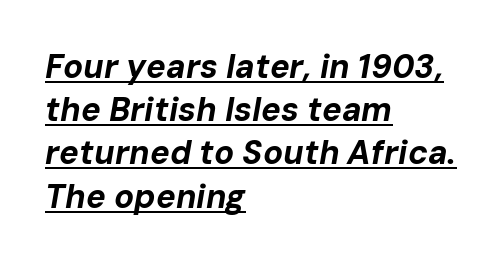
{"italic": "yes", "lean": "right", "slant_degrees": 10, "bold": "yes", "weight": "bold", "width": "normal", "stroke_contrast": "low", "x_height": "medium", "monospaced": "no", "underline": "yes", "align": "left", "line_spacing": "normal", "line_spacing_ratio": 1.31, "letter_spacing": "normal", "letter_spacing_em": 0.0, "glyph_px": 33}
